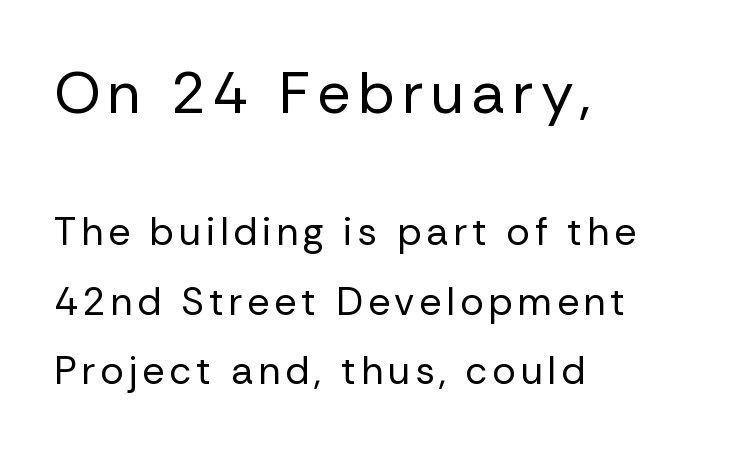
{"serif": "no", "italic": "no", "bold": "no", "weight": "regular", "width": "normal", "stroke_contrast": "low", "x_height": "medium", "monospaced": "no", "underline": "no", "align": "left", "line_spacing_ratio": 1.78, "larger_block": "first", "size_ratio": 1.51, "glyph_px": 59}
